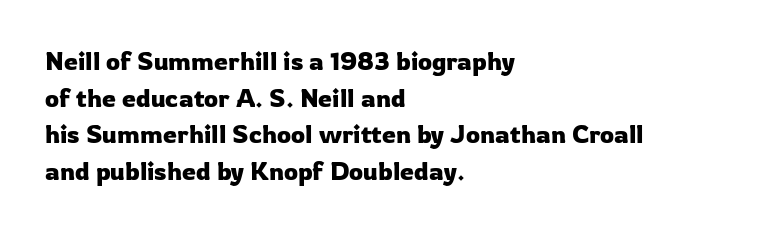
The letters stand straight up with perfectly vertical stems. The tracking reads as untouched default to a designer's eye. Vertical spacing — default. All the whitespace from short lines collects on the right. Bare-footed words on every line.
